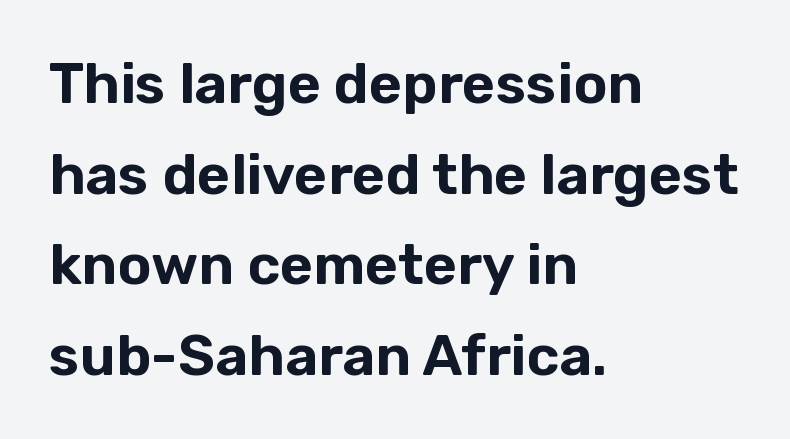
Q: Is the text italic (slanted)? A: No, it is upright.
Q: Is the typeface a serif or a sans-serif typeface? A: Sans-serif.
Q: Is the text underlined? A: No.
Q: How is the paragraph aligned? A: Left-aligned.
Q: Is the spacing between letters normal or unusually wide? A: Normal.
Q: Is the spacing between lines tight, normal or loose? A: Normal.
Q: Width (condensed, normal, or wide)? A: Normal.
Q: Stroke contrast? A: Low.
Q: x-height? A: Medium.
Q: Monospaced? A: No.
